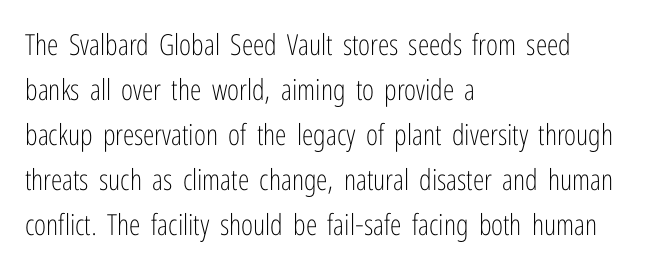
The image shows 29 px light, condensed sans-serif type, upright; set left-aligned, normal line spacing (1.55x), normal letter spacing, not underlined; low stroke contrast and a medium x-height.
